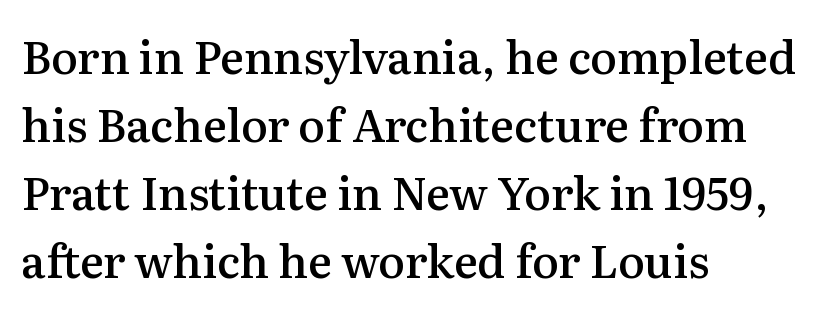
The passage shown is typeset with a serif family. Nope, not italic — everything's standing straight. The gap between lines stays unmarked. One-word summary of the alignment: left.
